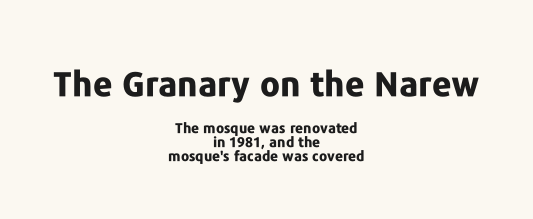
The image shows 34 px bold sans-serif type, upright; set centered, tight line spacing (1.02x), normal letter spacing, not underlined; the first (top) block is 2.43x larger; low stroke contrast and a medium x-height.
